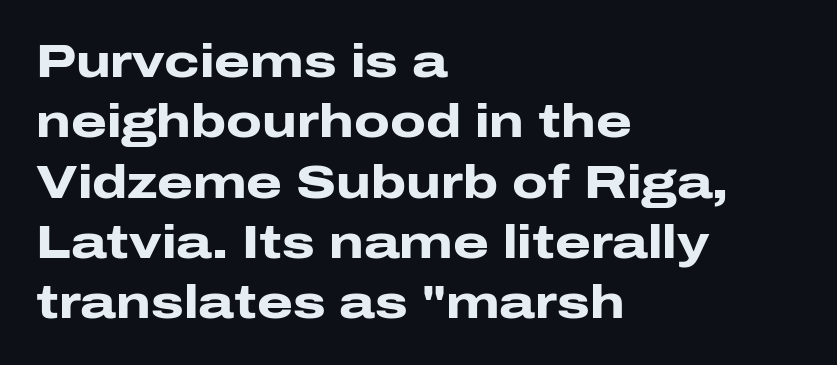
A classic flush-left, rag-right setting is used for this passage. The area under the type is left untouched. The letters carry no serifs — their stems end cleanly without finishing strokes. A typesetter would call this proportional, since set widths differ per character.
